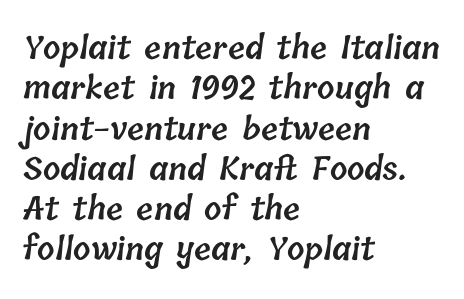
Q: Is the text bold? A: Semi-bold.
Q: Is the text underlined? A: No.
Q: How is the paragraph aligned? A: Left-aligned.
Q: Is the spacing between letters normal or unusually wide? A: Normal.
Q: Is the spacing between lines tight, normal or loose? A: Normal.
Q: Width (condensed, normal, or wide)? A: Normal.
Q: Stroke contrast? A: Low.
Q: x-height? A: Medium.
Q: Monospaced? A: No.
